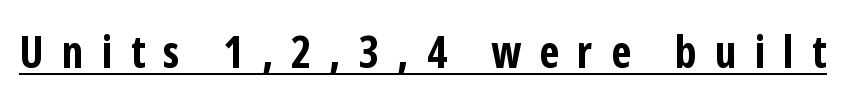
Q: Is the text bold? A: Yes.
Q: Is the text italic (slanted)? A: No, it is upright.
Q: Is the typeface a serif or a sans-serif typeface? A: Sans-serif.
Q: Is the text underlined? A: Yes.
Q: Is the spacing between letters normal or unusually wide? A: Unusually wide.
Q: Width (condensed, normal, or wide)? A: Condensed.
Q: Stroke contrast? A: Low.
Q: x-height? A: Medium.
Q: Monospaced? A: No.
